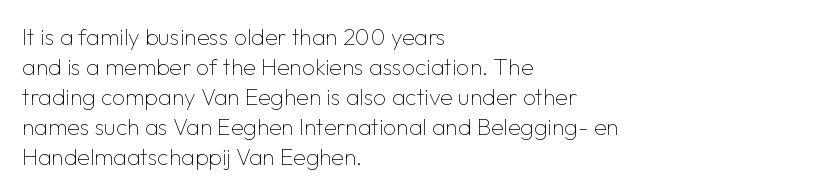
Q: Is the text bold? A: No.
Q: Is the text italic (slanted)? A: No, it is upright.
Q: Is the text underlined? A: No.
Q: How is the paragraph aligned? A: Left-aligned.
Q: Is the spacing between letters normal or unusually wide? A: Normal.
Q: Is the spacing between lines tight, normal or loose? A: Normal.
